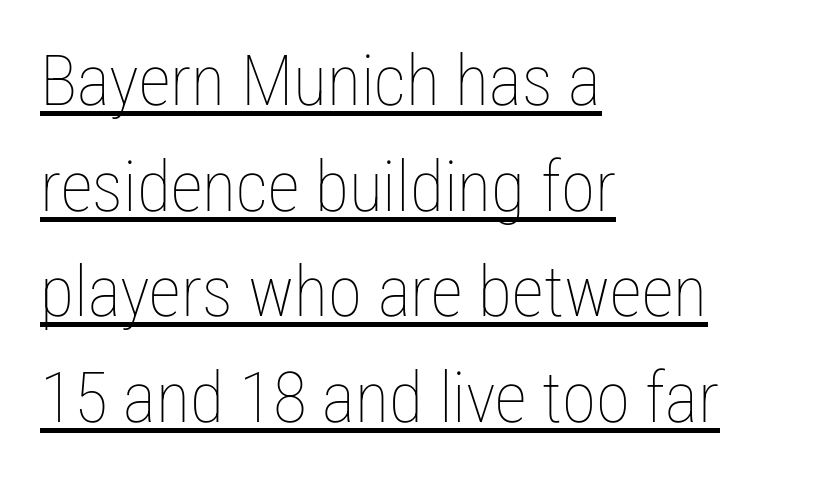
Q: Is the text bold? A: No.
Q: Is the text italic (slanted)? A: No, it is upright.
Q: Is the text underlined? A: Yes.
Q: How is the paragraph aligned? A: Left-aligned.
Q: Is the spacing between letters normal or unusually wide? A: Normal.
Q: Is the spacing between lines tight, normal or loose? A: Normal.
Q: Width (condensed, normal, or wide)? A: Condensed.
Q: Stroke contrast? A: Low.
Q: x-height? A: Medium.
Q: Monospaced? A: No.
